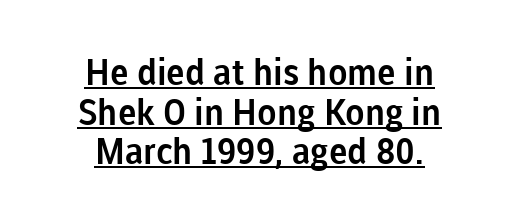
Q: Is the text italic (slanted)? A: No, it is upright.
Q: Is the typeface a serif or a sans-serif typeface? A: Sans-serif.
Q: Is the text underlined? A: Yes.
Q: How is the paragraph aligned? A: Centered.
Q: Is the spacing between letters normal or unusually wide? A: Normal.
Q: Is the spacing between lines tight, normal or loose? A: Tight.
Q: Width (condensed, normal, or wide)? A: Normal.
Q: Stroke contrast? A: Low.
Q: x-height? A: Medium.
Q: Monospaced? A: No.
